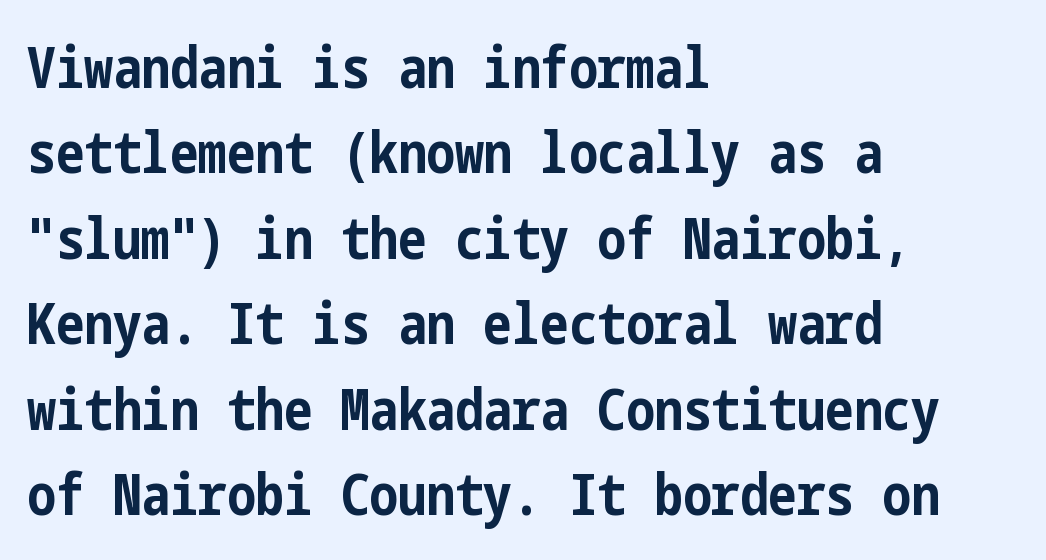
The image shows 57 px bold, condensed sans-serif type, upright; set left-aligned, normal line spacing (1.5x), normal letter spacing, not underlined; low stroke contrast and a medium x-height.
